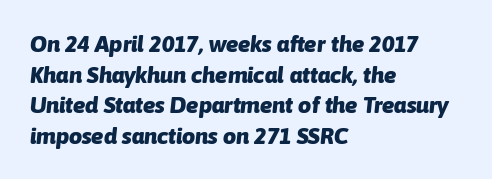
Q: Is the text bold? A: Yes.
Q: Is the text italic (slanted)? A: Yes, it leans right by about 6 degrees.
Q: Is the text underlined? A: No.
Q: How is the paragraph aligned? A: Left-aligned.
Q: Is the spacing between letters normal or unusually wide? A: Normal.
Q: Is the spacing between lines tight, normal or loose? A: Normal.
